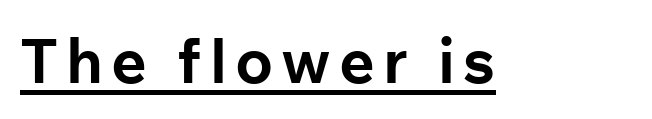
{"serif": "no", "italic": "no", "bold": "yes", "weight": "bold", "width": "normal", "stroke_contrast": "low", "x_height": "medium", "monospaced": "no", "underline": "yes", "glyph_px": 62}
